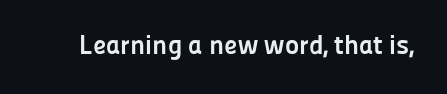
Q: Is the text bold? A: Yes.
Q: Is the text italic (slanted)? A: No, it is upright.
Q: Is the text underlined? A: No.
Q: Is the spacing between letters normal or unusually wide? A: Normal.
